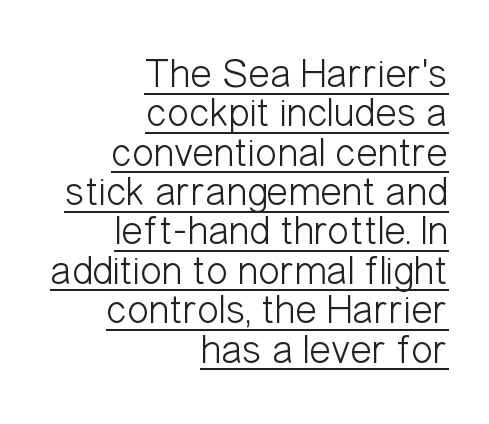
{"serif": "no", "italic": "no", "bold": "no", "weight": "light", "width": "condensed", "stroke_contrast": "low", "x_height": "medium", "monospaced": "no", "underline": "yes", "align": "right", "line_spacing": "tight", "line_spacing_ratio": 0.96, "letter_spacing": "normal", "letter_spacing_em": 0.0, "glyph_px": 41}
